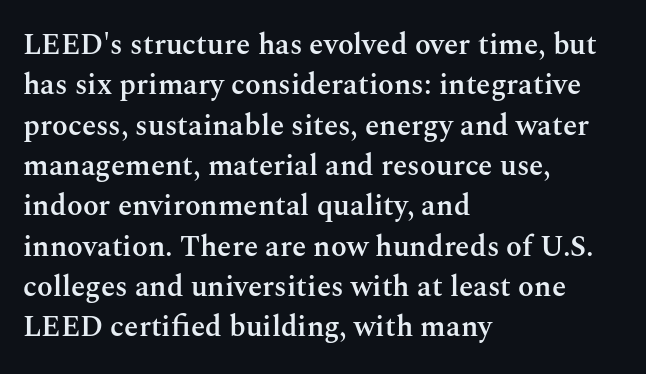
The image shows 29 px semibold serif type, upright; set left-aligned, normal line spacing (1.39x), normal letter spacing, not underlined; medium stroke contrast and a medium x-height.
